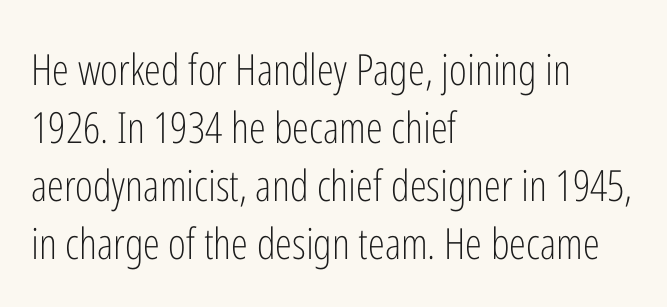
Q: Is the text bold? A: No.
Q: Is the text italic (slanted)? A: No, it is upright.
Q: Is the typeface a serif or a sans-serif typeface? A: Sans-serif.
Q: Is the text underlined? A: No.
Q: How is the paragraph aligned? A: Left-aligned.
Q: Is the spacing between letters normal or unusually wide? A: Normal.
Q: Is the spacing between lines tight, normal or loose? A: Normal.
Q: Width (condensed, normal, or wide)? A: Condensed.
Q: Stroke contrast? A: Low.
Q: x-height? A: Medium.
Q: Monospaced? A: No.
